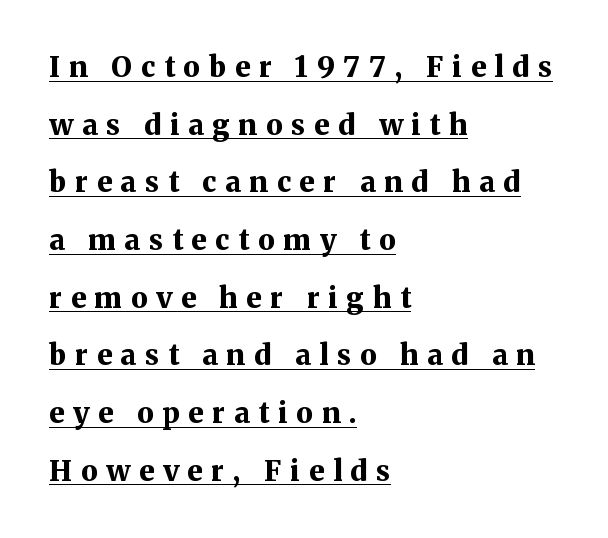
The image shows 28 px bold serif type, upright; set left-aligned, loose line spacing (2.06x), unusually wide letter spacing (+0.32 em), underlined; medium stroke contrast and a medium x-height.
